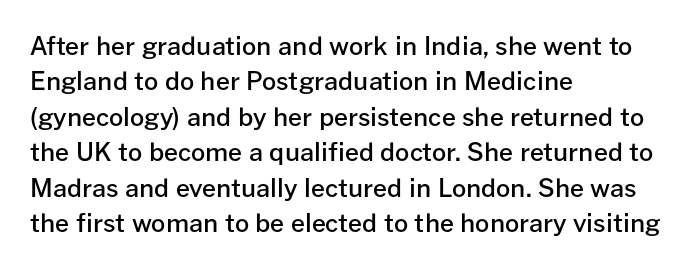
Every letter is mildly thick-stroked: semibold rather than bold. The passage is arranged the way most books set body copy — flush left. The axis of the letterforms is exactly vertical. The rendering uses a moderate line-height, typical for paragraphs.
